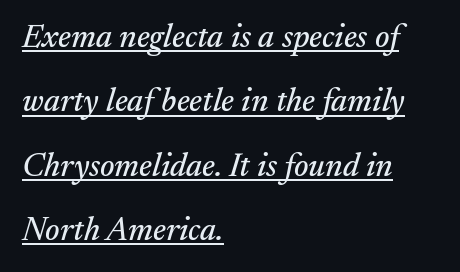
{"serif": "yes", "italic": "yes", "lean": "right", "slant_degrees": 17, "width": "normal", "stroke_contrast": "medium", "x_height": "small", "monospaced": "no", "underline": "yes", "align": "left", "line_spacing": "loose", "line_spacing_ratio": 1.95, "letter_spacing": "normal", "letter_spacing_em": 0.0, "glyph_px": 33}
